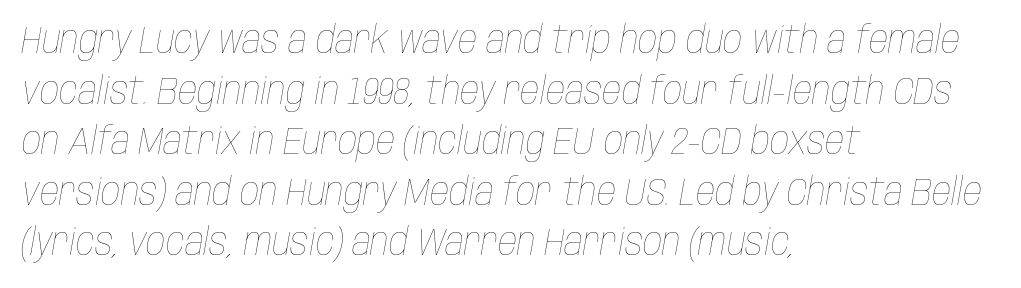
Q: Is the text bold? A: No.
Q: Is the text italic (slanted)? A: Yes, it leans right by about 10 degrees.
Q: Is the text underlined? A: No.
Q: How is the paragraph aligned? A: Left-aligned.
Q: Is the spacing between letters normal or unusually wide? A: Normal.
Q: Is the spacing between lines tight, normal or loose? A: Normal.
Q: Width (condensed, normal, or wide)? A: Condensed.
Q: Stroke contrast? A: Low.
Q: x-height? A: Large.
Q: Monospaced? A: No.
